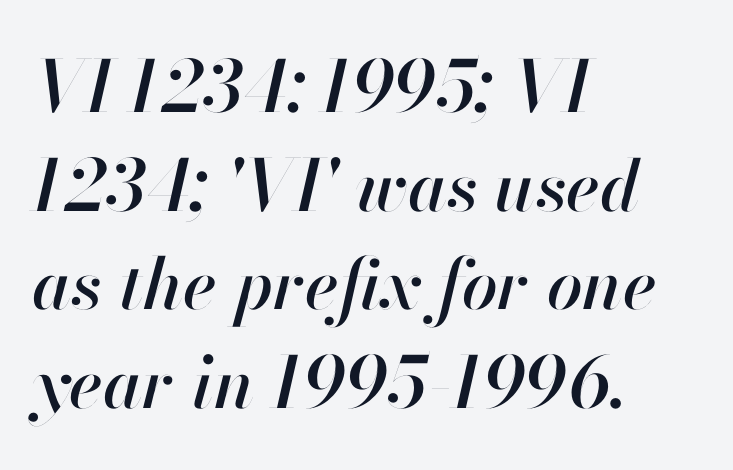
The line texture is even and compact thanks to regular tracking. The passage shown stacks its lines at a standard gap. An italicized treatment has been applied to the whole sample. All the whitespace from short lines collects on the right.
